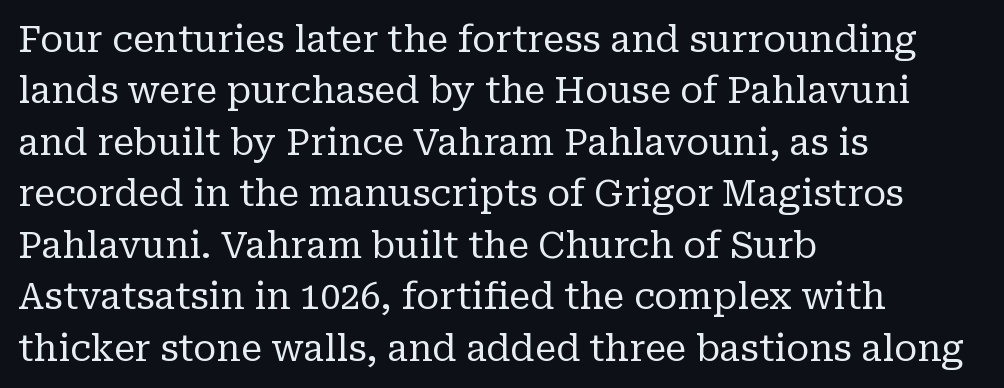
The image shows 36 px regular-weight serif type, upright; set left-aligned, normal line spacing (1.43x), normal letter spacing, not underlined; low stroke contrast and a medium x-height.
